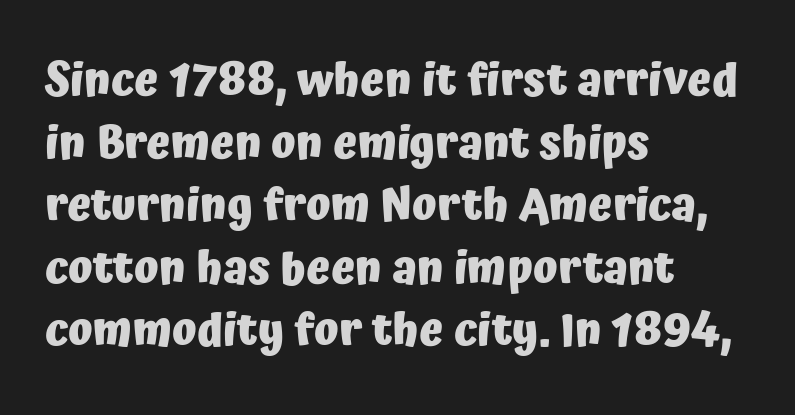
The rows are spaced the way most documents space them. Think of a printed novel: that variable character pitch is what you see here. Examine the stroke ends and you'll find no serifs. The rendering uses a bold face; every stroke is thick and dark. Vertical strokes here are truly vertical. If you drew a ruler down the left edge, every line would touch it.
